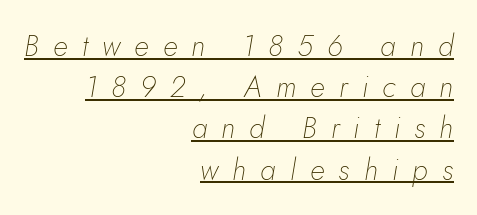
{"italic": "yes", "lean": "right", "slant_degrees": 5, "bold": "no", "weight": "thin", "width": "normal", "stroke_contrast": "low", "x_height": "small", "monospaced": "no", "underline": "yes", "align": "right", "line_spacing": "normal", "line_spacing_ratio": 1.42, "letter_spacing": "wide", "letter_spacing_em": 0.49, "glyph_px": 29}
